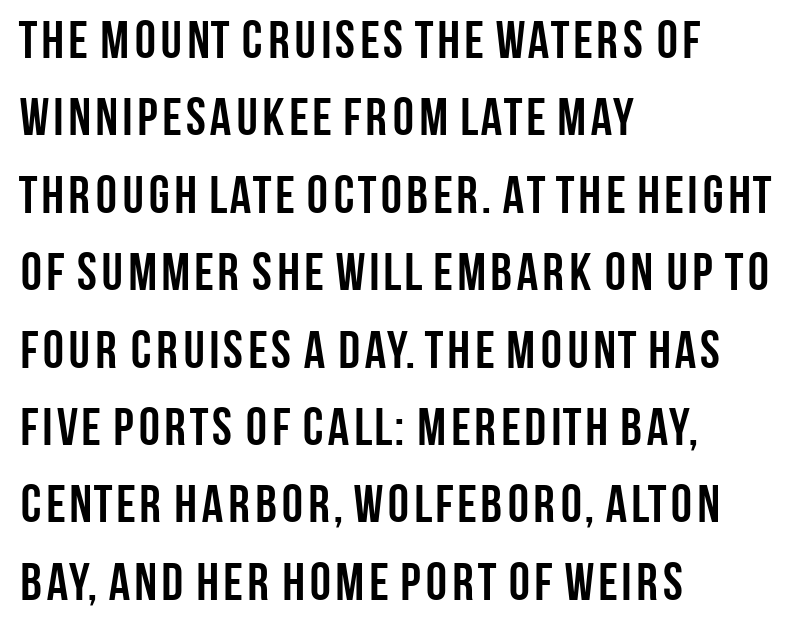
The image shows 53 px semibold, condensed sans-serif type, upright; set left-aligned, normal line spacing (1.46x), normal letter spacing, not underlined; low stroke contrast and a large x-height.
